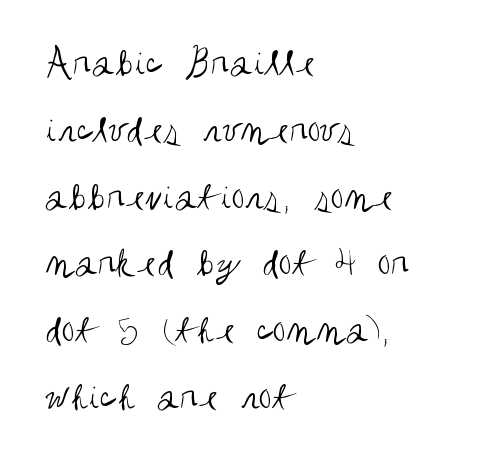
{"serif": "no", "bold": "no", "weight": "regular", "width": "condensed", "stroke_contrast": "medium", "x_height": "large", "monospaced": "no", "underline": "no", "align": "left", "line_spacing": "normal", "line_spacing_ratio": 1.59, "letter_spacing": "normal", "letter_spacing_em": 0.0, "glyph_px": 42}
